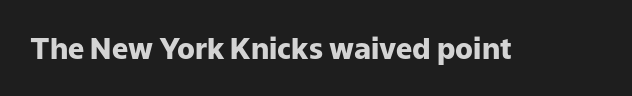
{"serif": "no", "italic": "no", "bold": "yes", "weight": "heavy", "width": "normal", "stroke_contrast": "low", "x_height": "medium", "monospaced": "no", "underline": "no", "letter_spacing": "normal", "letter_spacing_em": 0.0, "glyph_px": 29}
